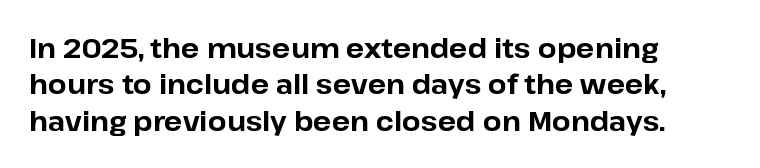
The image shows 27 px bold type, upright; set left-aligned, normal line spacing (1.35x), normal letter spacing, not underlined.
